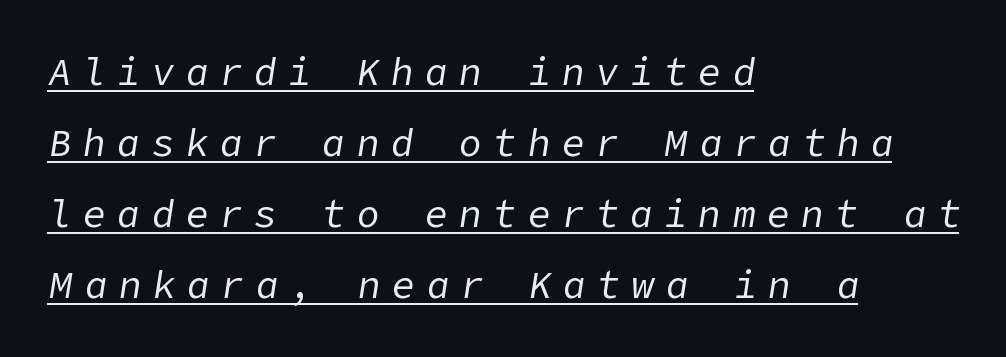
The font is comparable to plain body text, perhaps lighter. When letters slant like this, we call the style italic. Typeset ragged right — the left edge is the straight one. Characters follow at a spacing far wider than the type designer built in. Like a heading marked for emphasis, these lines bear an underscore.
